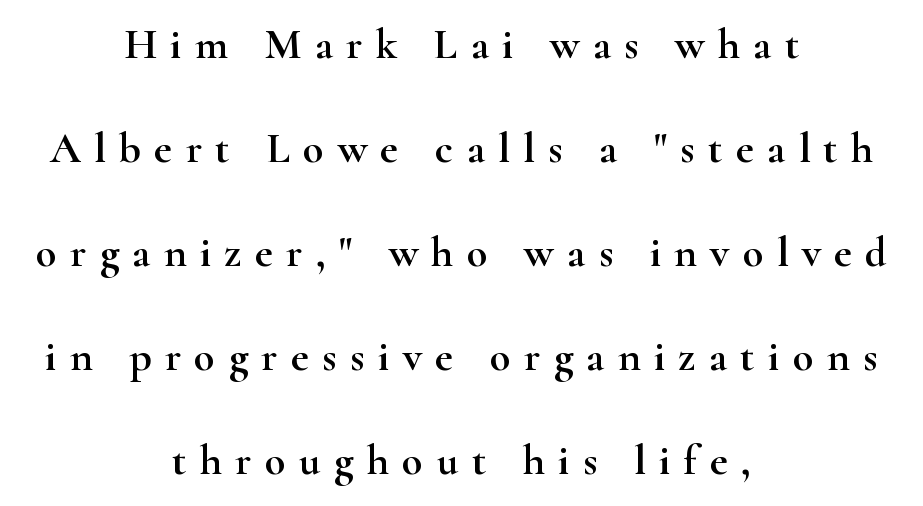
Q: Is the text italic (slanted)? A: No, it is upright.
Q: Is the typeface a serif or a sans-serif typeface? A: Serif.
Q: Is the text underlined? A: No.
Q: How is the paragraph aligned? A: Centered.
Q: Is the spacing between letters normal or unusually wide? A: Unusually wide.
Q: Is the spacing between lines tight, normal or loose? A: Loose.
Q: Width (condensed, normal, or wide)? A: Wide.
Q: Stroke contrast? A: High.
Q: x-height? A: Small.
Q: Monospaced? A: No.
